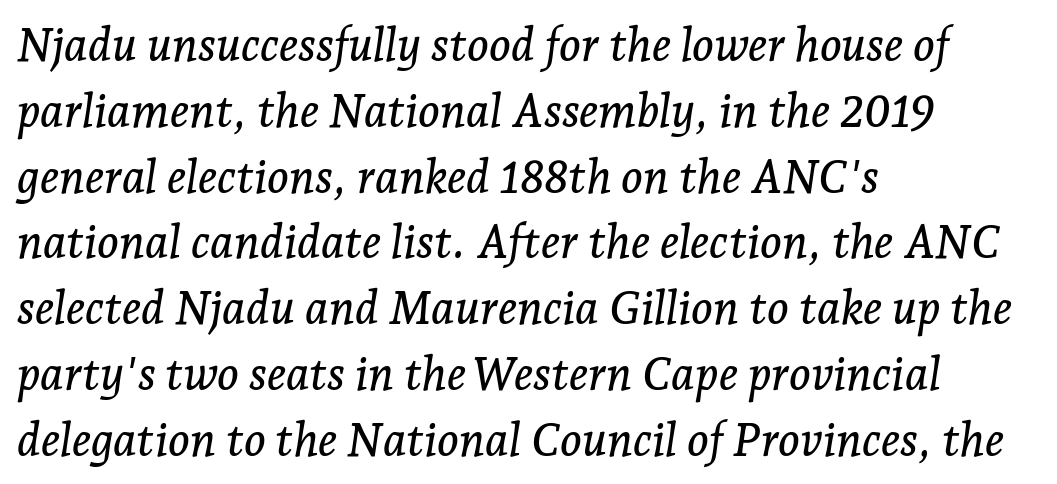
{"serif": "yes", "italic": "yes", "lean": "right", "slant_degrees": 7, "width": "normal", "stroke_contrast": "low", "x_height": "medium", "monospaced": "no", "underline": "no", "align": "left", "line_spacing": "normal", "line_spacing_ratio": 1.43, "letter_spacing": "normal", "letter_spacing_em": 0.0, "glyph_px": 46}
